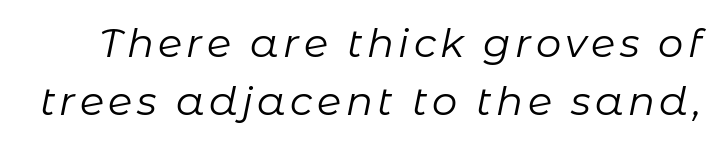
The letters are slanted; this is an italic face. Quick note: interline space is typical. Weight class: somewhere from thin through regular. The rendering uses natural spacing where letterforms have individual widths.
